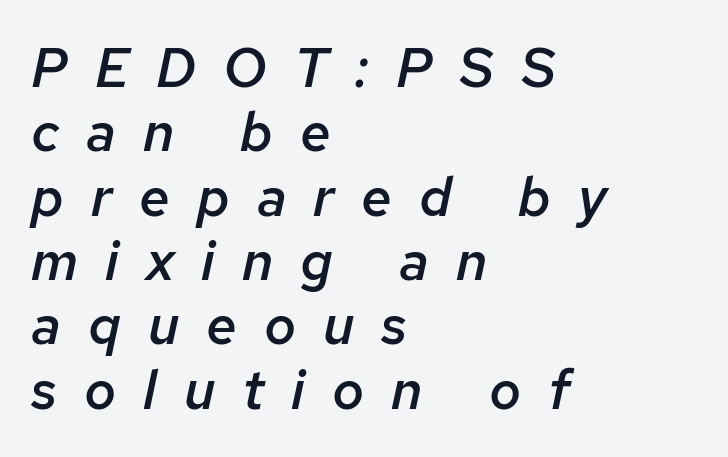
{"italic": "yes", "lean": "right", "slant_degrees": 12, "bold": "semi", "weight": "semibold", "width": "normal", "stroke_contrast": "low", "x_height": "medium", "monospaced": "no", "underline": "no", "align": "left", "line_spacing_ratio": 1.17, "letter_spacing": "wide", "letter_spacing_em": 0.49, "glyph_px": 55}
